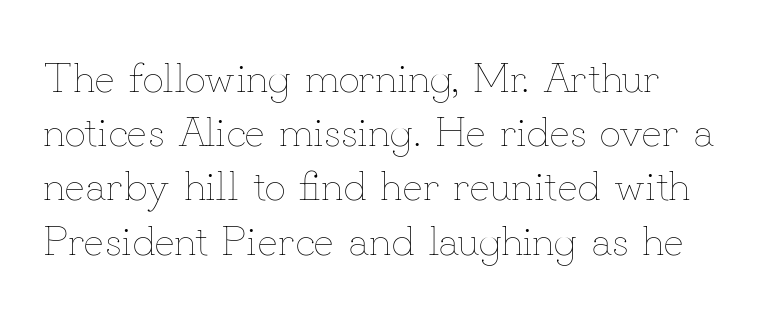
Q: Is the text bold? A: No.
Q: Is the text italic (slanted)? A: No, it is upright.
Q: Is the text underlined? A: No.
Q: How is the paragraph aligned? A: Left-aligned.
Q: Is the spacing between letters normal or unusually wide? A: Normal.
Q: Is the spacing between lines tight, normal or loose? A: Normal.
Q: Width (condensed, normal, or wide)? A: Normal.
Q: Stroke contrast? A: Low.
Q: x-height? A: Small.
Q: Monospaced? A: No.
